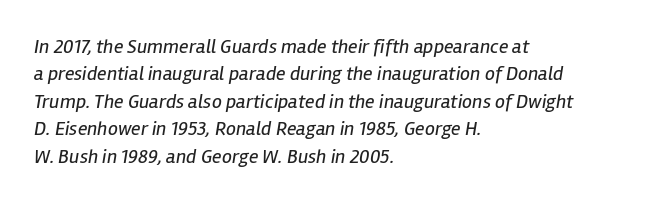
{"italic": "yes", "lean": "right", "slant_degrees": 12, "bold": "no", "underline": "no", "align": "left", "line_spacing": "normal", "line_spacing_ratio": 1.37, "letter_spacing": "normal", "letter_spacing_em": 0.0, "glyph_px": 20}
